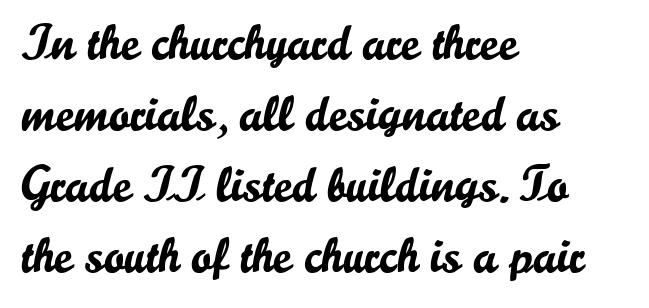
{"serif": "no", "width": "normal", "stroke_contrast": "low", "x_height": "small", "monospaced": "no", "underline": "no", "align": "left", "line_spacing": "normal", "line_spacing_ratio": 1.42, "letter_spacing": "normal", "letter_spacing_em": 0.0, "glyph_px": 50}
